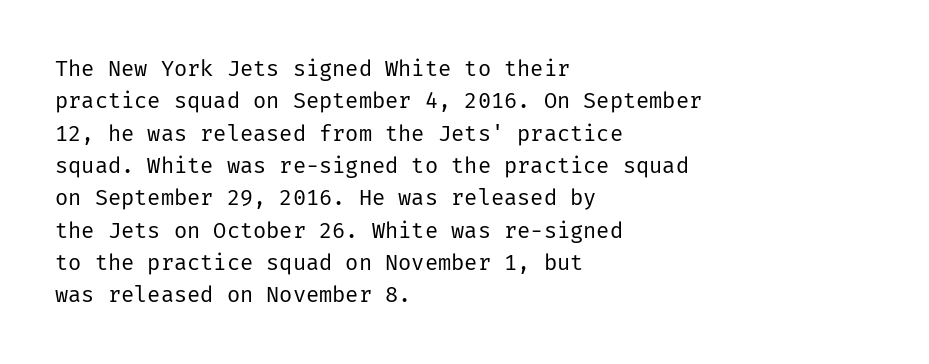
Q: Is the text bold? A: No.
Q: Is the text italic (slanted)? A: No, it is upright.
Q: Is the text underlined? A: No.
Q: How is the paragraph aligned? A: Left-aligned.
Q: Is the spacing between letters normal or unusually wide? A: Normal.
Q: Is the spacing between lines tight, normal or loose? A: Normal.
